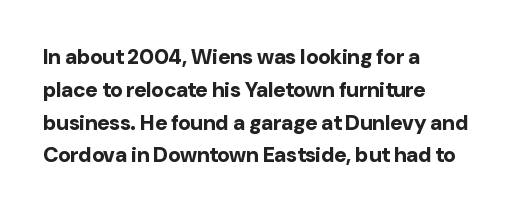
Weight check: bold — yes, fully. This rendering features lettering with no underline. This is the regular roman posture of the typeface. Is there much room between lines? A standard amount, neither cramped nor airy. No extra tracking has been applied to these lines. The rag falls on the right side of this text block.
